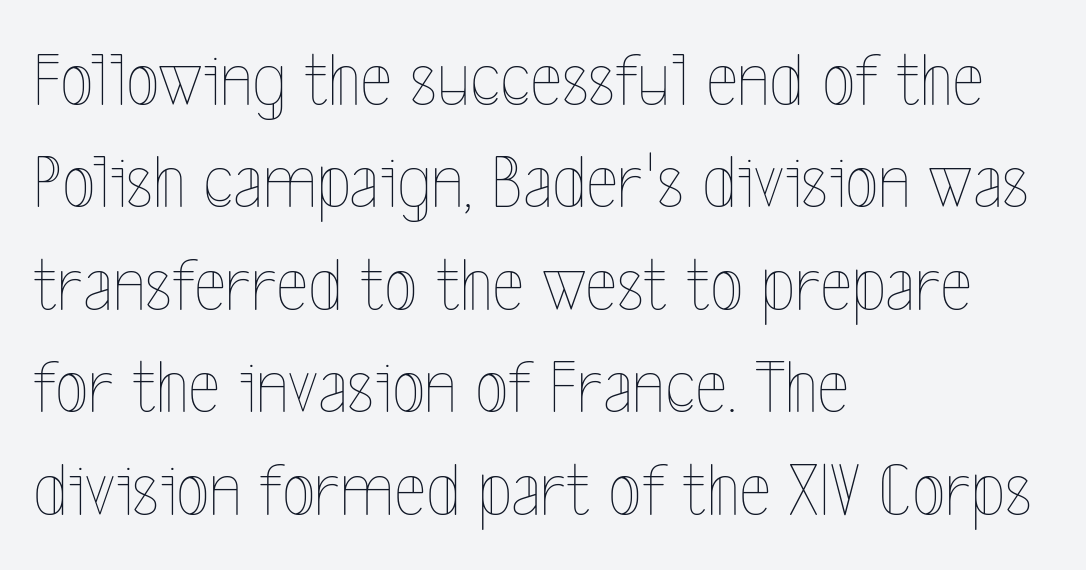
Q: Is the text bold? A: No.
Q: Is the text italic (slanted)? A: No, it is upright.
Q: Is the text underlined? A: No.
Q: How is the paragraph aligned? A: Left-aligned.
Q: Is the spacing between letters normal or unusually wide? A: Normal.
Q: Is the spacing between lines tight, normal or loose? A: Normal.
Q: Width (condensed, normal, or wide)? A: Condensed.
Q: x-height? A: Medium.
Q: Monospaced? A: No.
